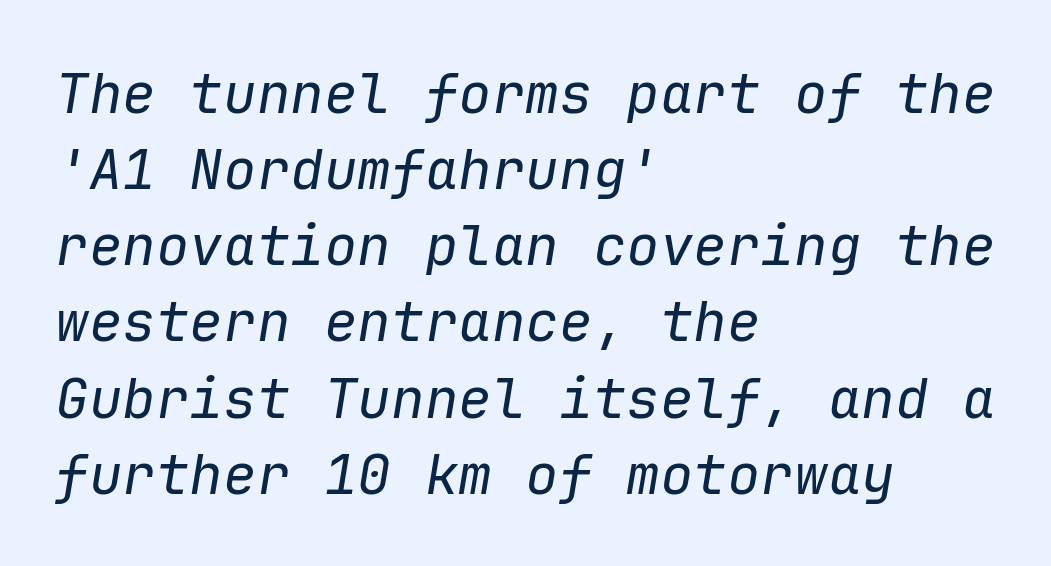
Notice how the passage keeps a crisp vertical edge on the left only. A typesetter would call this monospace, since all characters share one set width. The rendering applies a slant to the glyphs. Leading: standard. This sample uses plain, unmodified letter spacing.
